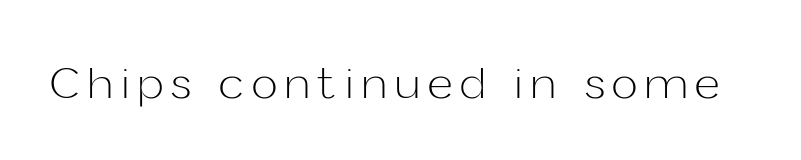
Stroke thickness stays within the range of a standard reading face or lighter. This rendering employs a face without finishing strokes, i.e., a sans-serif. Each letter keeps its own natural width here, so spacing adapts to shape. Notice how the stems are strictly vertical — no italics here.
